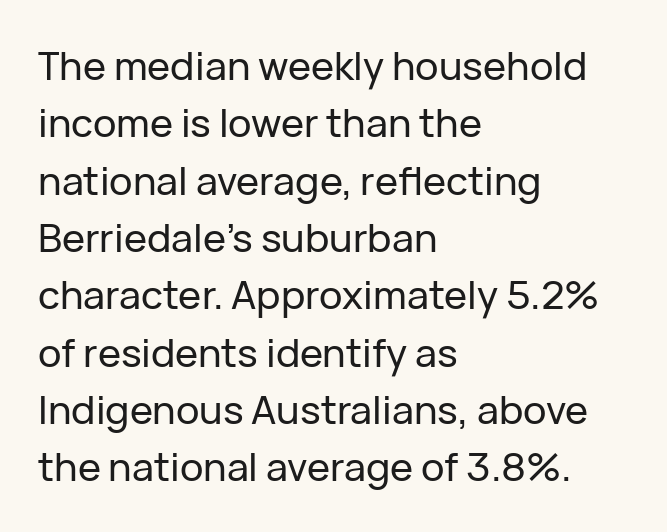
The image shows 39 px sans-serif type, upright; set left-aligned, normal line spacing (1.47x), normal letter spacing, not underlined; low stroke contrast and a medium x-height.
